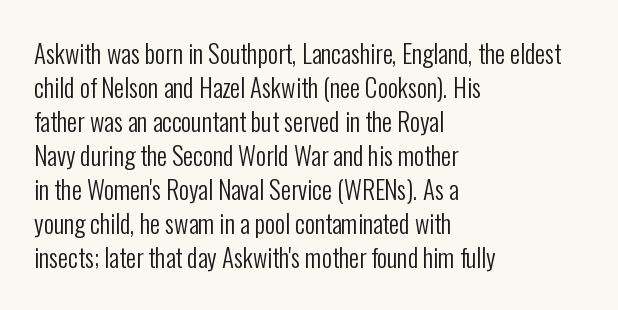
A normal amount of white space separates one row of letters from the next. Honestly, the letter spacing is just normal — you wouldn't notice it. The font's upright variant was chosen for this text. Is this a heavy cut? Hardly; it is regular or lighter. Caption: multi-line text, flush left, ragged right.
